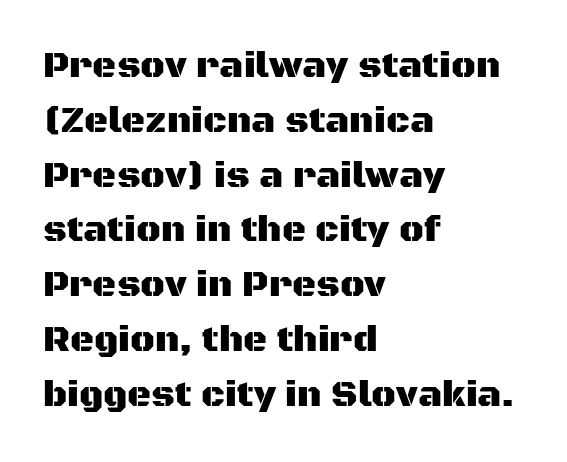
The image shows 37 px sans-serif type, upright; set left-aligned, normal line spacing (1.48x), normal letter spacing, not underlined; medium stroke contrast and a large x-height.
